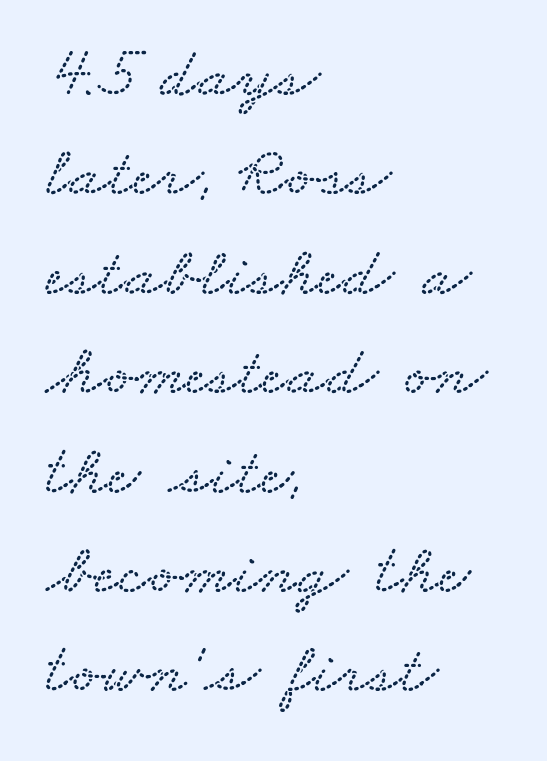
{"width": "wide", "stroke_contrast": "low", "x_height": "small", "monospaced": "no", "underline": "no", "align": "left", "line_spacing": "normal", "line_spacing_ratio": 1.4, "letter_spacing": "normal", "letter_spacing_em": 0.0, "glyph_px": 71}
